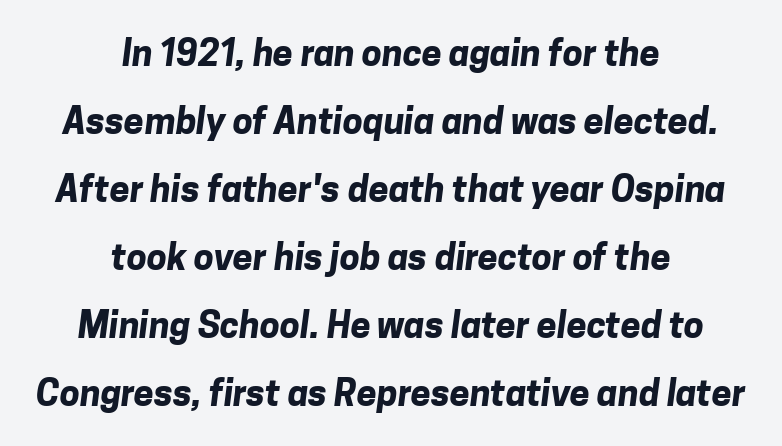
{"serif": "no", "bold": "yes", "weight": "bold", "width": "normal", "stroke_contrast": "low", "x_height": "medium", "monospaced": "no", "underline": "no", "align": "center", "line_spacing_ratio": 1.89, "letter_spacing": "normal", "letter_spacing_em": 0.0, "glyph_px": 36}
